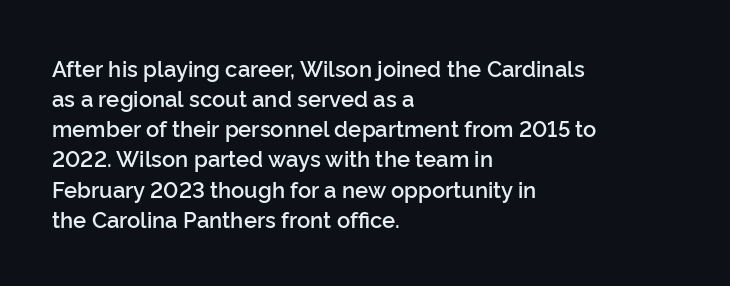
The rows are spaced the way most documents space them. Default kerning and tracking; the words read as compact shapes. Reading down the block, your eye returns to a fixed left position each line. The lettering stays uniformly vertical, giving the passage a roman look. Set as a demibold, roughly 600 on the weight scale.
